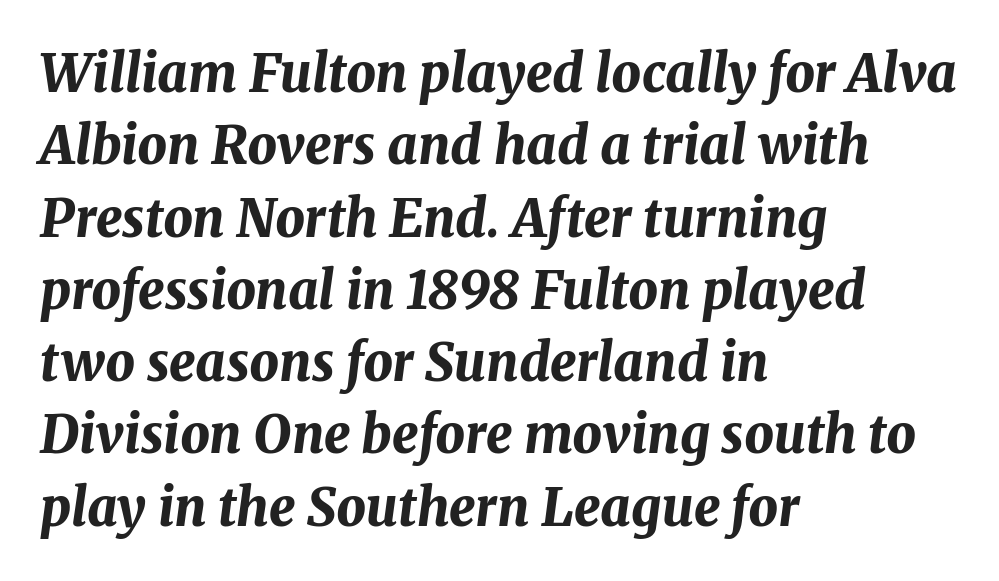
{"italic": "yes", "lean": "right", "slant_degrees": 8, "bold": "yes", "weight": "bold", "width": "normal", "stroke_contrast": "medium", "x_height": "medium", "monospaced": "no", "underline": "no", "align": "left", "line_spacing": "normal", "line_spacing_ratio": 1.39, "letter_spacing": "normal", "letter_spacing_em": 0.0, "glyph_px": 52}
